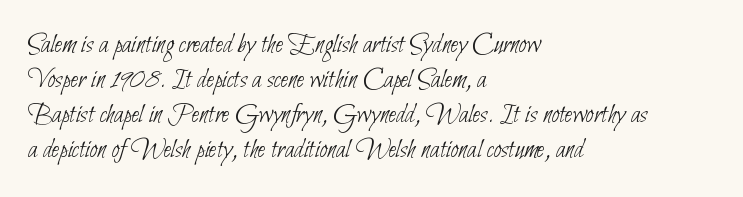
{"serif": "no", "bold": "no", "weight": "thin", "width": "condensed", "stroke_contrast": "low", "x_height": "small", "monospaced": "no", "underline": "no", "align": "left", "line_spacing": "normal", "line_spacing_ratio": 1.25, "letter_spacing": "normal", "letter_spacing_em": 0.0, "glyph_px": 28}
